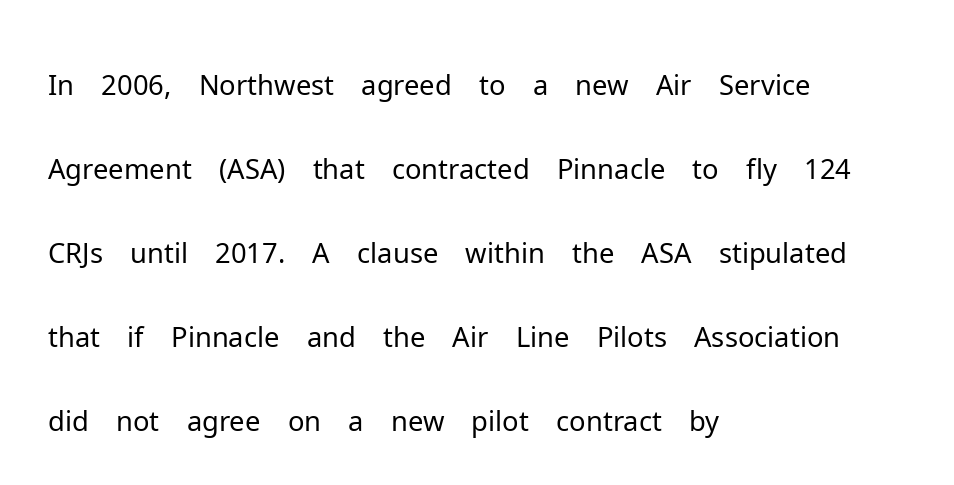
The image shows 56 px light sans-serif type, upright; set left-aligned, normal line spacing (1.5x), normal letter spacing, not underlined; low stroke contrast and a medium x-height.
